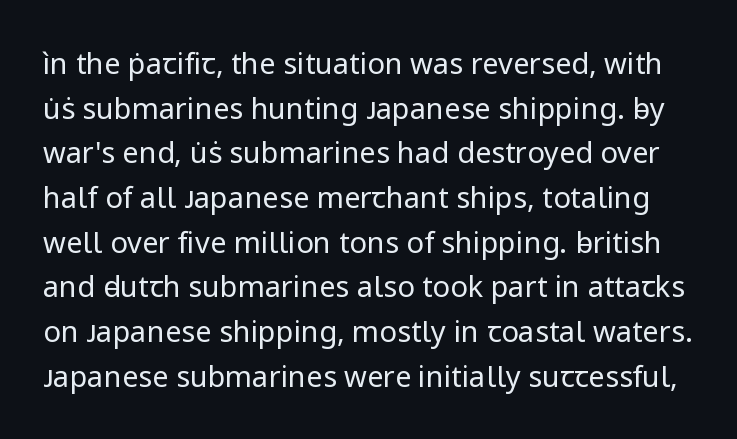
Rendered with straight, roman letterforms. No extra tracking has been applied to these lines. Is this a fixed-width face? No — the glyphs have proportional, varying widths. Is this a sans? Yes — the strokes have no serifs.
